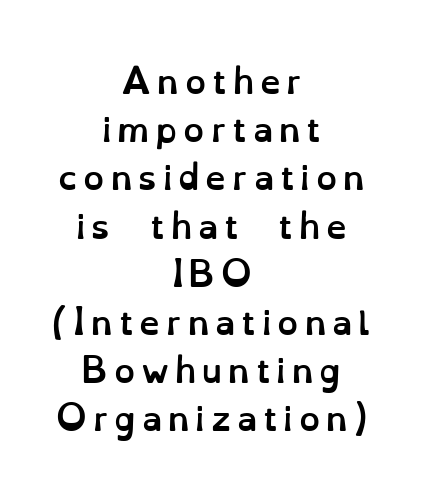
The image shows 33 px semibold type, upright; set centered, normal line spacing (1.46x), not underlined; low stroke contrast and a small x-height.
